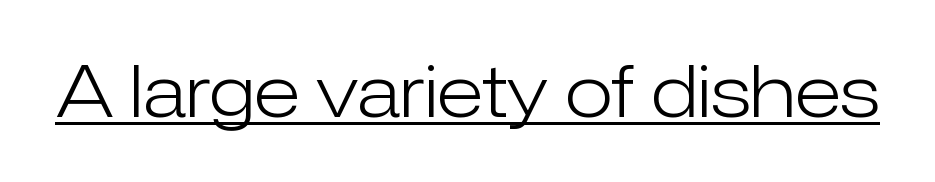
The image shows 71 px light sans-serif type, upright; set normal letter spacing, underlined; low stroke contrast and a medium x-height.
